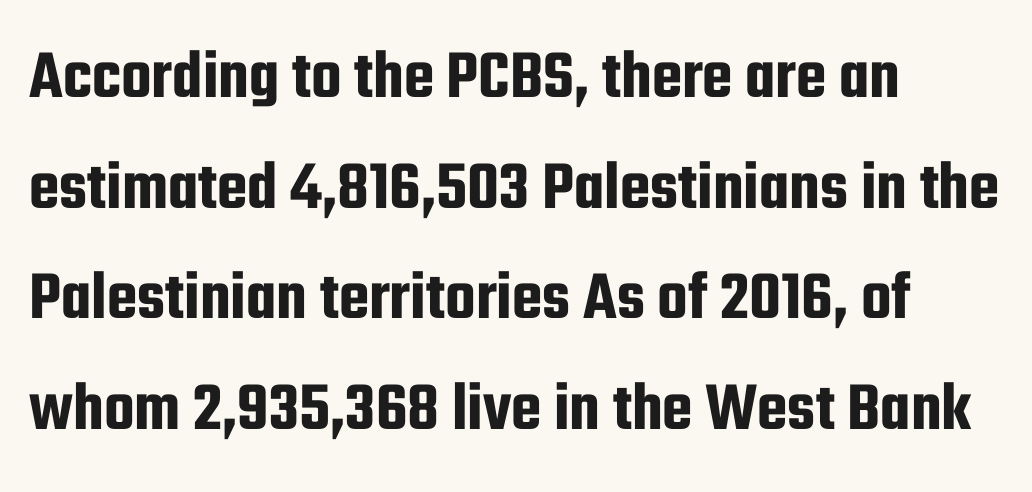
{"serif": "no", "italic": "no", "width": "condensed", "stroke_contrast": "low", "x_height": "medium", "monospaced": "no", "underline": "no", "align": "left", "line_spacing": "normal", "line_spacing_ratio": 1.58, "letter_spacing": "normal", "letter_spacing_em": 0.0, "glyph_px": 70}
